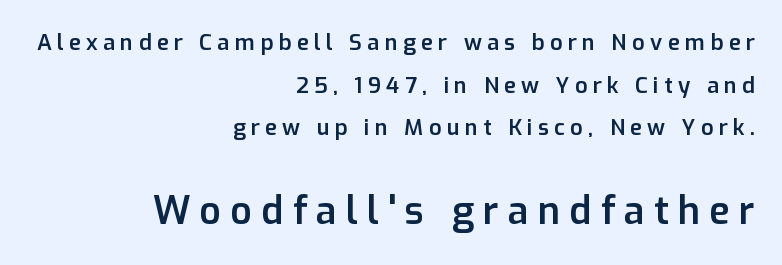
The image shows 38 px semibold sans-serif type, upright; set right-aligned, loose line spacing (1.94x), unusually wide letter spacing (+0.24 em), not underlined; the second (bottom) block is 1.73x larger; low stroke contrast and a medium x-height.
